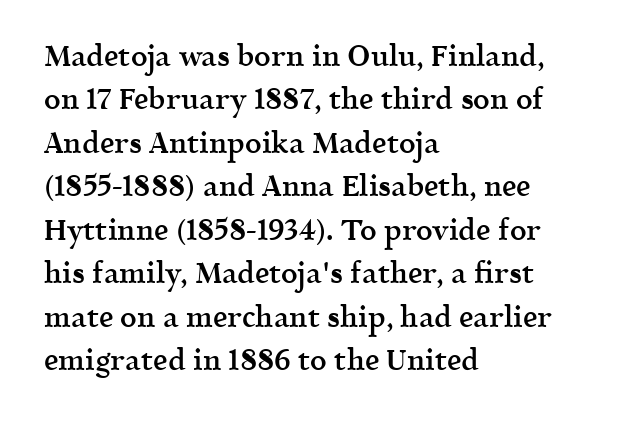
Q: Is the text bold? A: Semi-bold.
Q: Is the text italic (slanted)? A: No, it is upright.
Q: Is the typeface a serif or a sans-serif typeface? A: Serif.
Q: Is the text underlined? A: No.
Q: How is the paragraph aligned? A: Left-aligned.
Q: Is the spacing between letters normal or unusually wide? A: Normal.
Q: Is the spacing between lines tight, normal or loose? A: Normal.
Q: Width (condensed, normal, or wide)? A: Normal.
Q: x-height? A: Medium.
Q: Monospaced? A: No.
